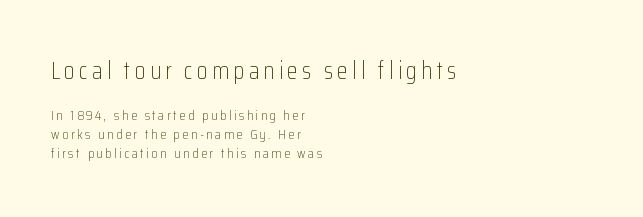
{"italic": "no", "bold": "no", "underline": "no", "align": "left", "line_spacing": "normal", "line_spacing_ratio": 1.39, "larger_block": "first", "size_ratio": 1.71, "glyph_px": 24}
